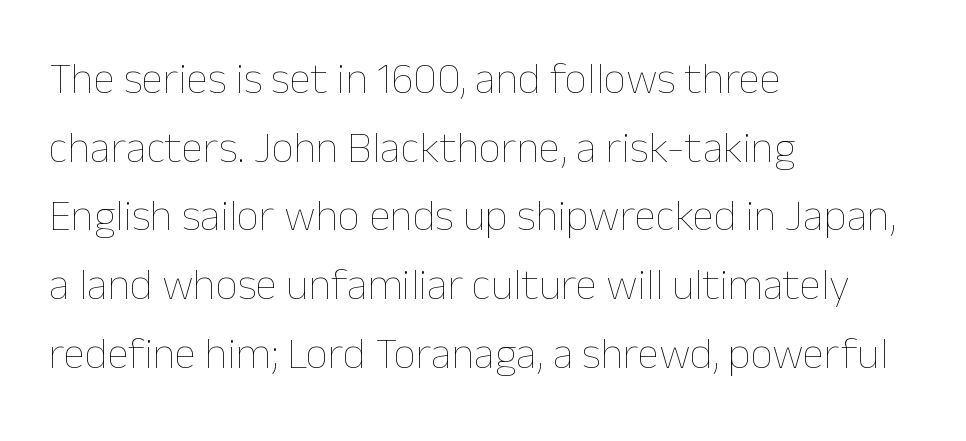
Q: Is the text bold? A: No.
Q: Is the text italic (slanted)? A: No, it is upright.
Q: Is the text underlined? A: No.
Q: How is the paragraph aligned? A: Left-aligned.
Q: Is the spacing between letters normal or unusually wide? A: Normal.
Q: Is the spacing between lines tight, normal or loose? A: Normal.
Q: Width (condensed, normal, or wide)? A: Normal.
Q: Stroke contrast? A: Low.
Q: x-height? A: Medium.
Q: Monospaced? A: No.
